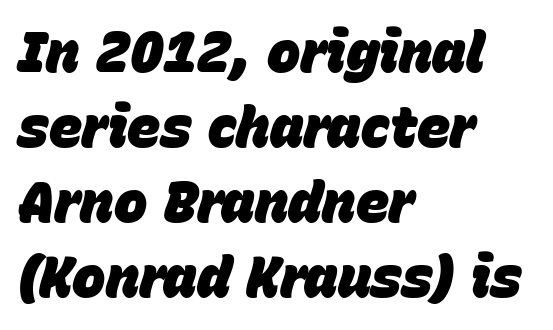
Q: Is the text bold? A: Yes.
Q: Is the text italic (slanted)? A: Yes, it leans right by about 15 degrees.
Q: Is the text underlined? A: No.
Q: How is the paragraph aligned? A: Left-aligned.
Q: Is the spacing between letters normal or unusually wide? A: Normal.
Q: Is the spacing between lines tight, normal or loose? A: Normal.
Q: Width (condensed, normal, or wide)? A: Normal.
Q: Stroke contrast? A: Low.
Q: x-height? A: Large.
Q: Monospaced? A: No.
